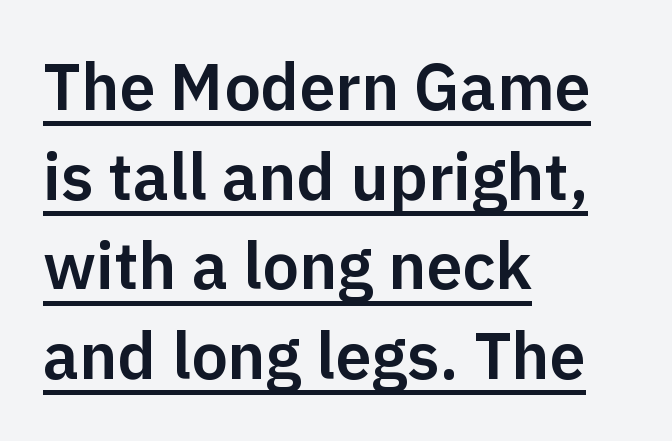
Q: Is the text italic (slanted)? A: No, it is upright.
Q: Is the typeface a serif or a sans-serif typeface? A: Sans-serif.
Q: Is the text underlined? A: Yes.
Q: How is the paragraph aligned? A: Left-aligned.
Q: Is the spacing between letters normal or unusually wide? A: Normal.
Q: Is the spacing between lines tight, normal or loose? A: Normal.
Q: Width (condensed, normal, or wide)? A: Normal.
Q: Stroke contrast? A: Low.
Q: x-height? A: Medium.
Q: Monospaced? A: No.
